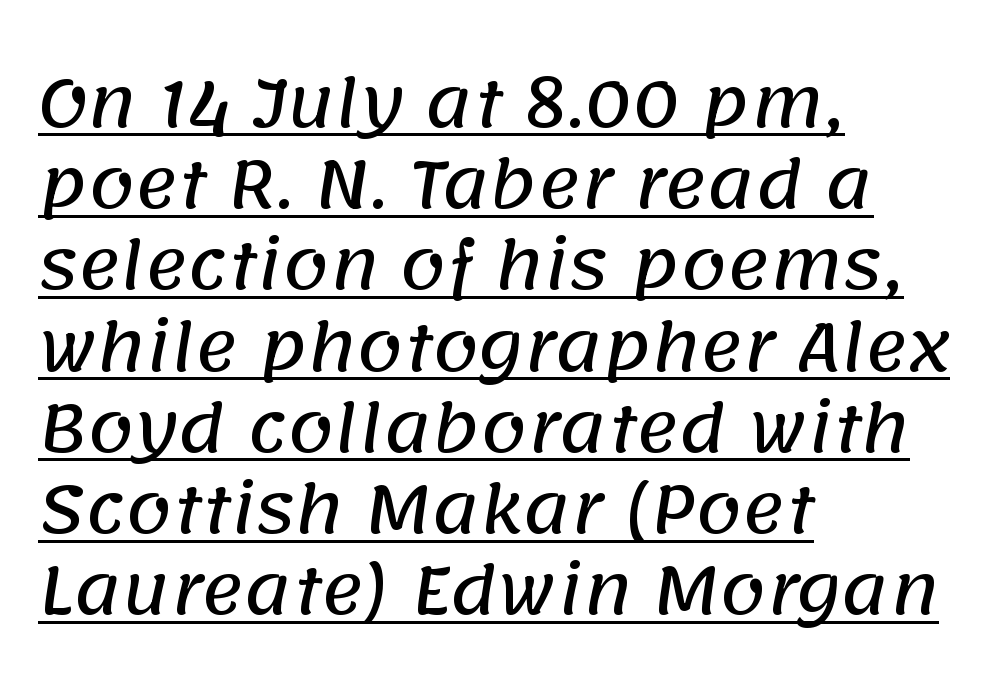
{"serif": "no", "width": "normal", "stroke_contrast": "low", "x_height": "large", "monospaced": "no", "underline": "yes", "align": "left", "line_spacing": "normal", "line_spacing_ratio": 1.25, "letter_spacing": "normal", "letter_spacing_em": 0.0, "glyph_px": 65}
